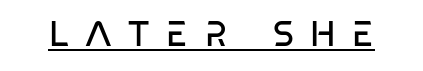
Q: Is the text bold? A: No.
Q: Is the text italic (slanted)? A: No, it is upright.
Q: Is the typeface a serif or a sans-serif typeface? A: Sans-serif.
Q: Is the text underlined? A: Yes.
Q: Is the spacing between letters normal or unusually wide? A: Unusually wide.
Q: Width (condensed, normal, or wide)? A: Condensed.
Q: Stroke contrast? A: Low.
Q: x-height? A: Large.
Q: Monospaced? A: No.
